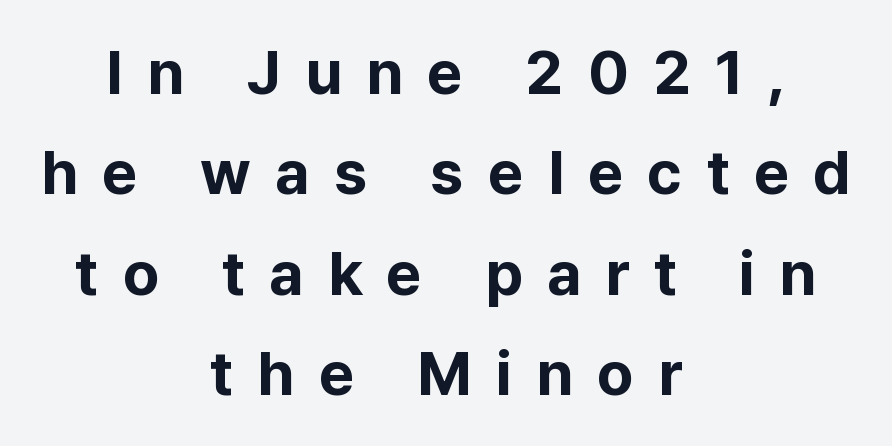
{"serif": "no", "italic": "no", "bold": "yes", "weight": "bold", "width": "normal", "stroke_contrast": "low", "x_height": "medium", "monospaced": "no", "underline": "no", "align": "center", "line_spacing": "normal", "line_spacing_ratio": 1.62, "letter_spacing": "wide", "letter_spacing_em": 0.39, "glyph_px": 62}
